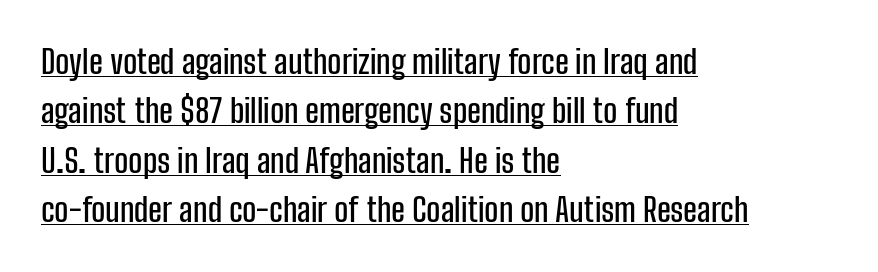
{"serif": "no", "italic": "no", "width": "condensed", "stroke_contrast": "low", "x_height": "medium", "monospaced": "no", "underline": "yes", "align": "left", "line_spacing": "normal", "line_spacing_ratio": 1.5, "letter_spacing": "normal", "letter_spacing_em": 0.0, "glyph_px": 33}
